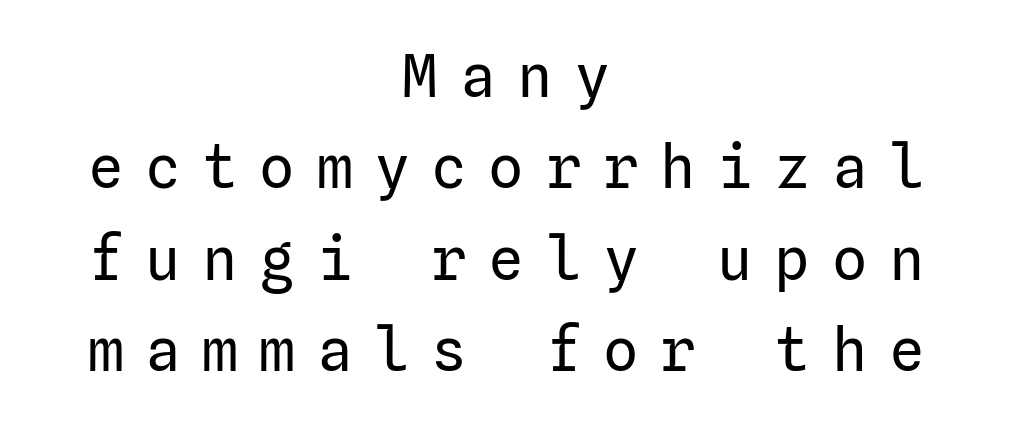
Q: Is the text bold? A: No.
Q: Is the text italic (slanted)? A: No, it is upright.
Q: Is the typeface a serif or a sans-serif typeface? A: Sans-serif.
Q: Is the text underlined? A: No.
Q: How is the paragraph aligned? A: Centered.
Q: Is the spacing between letters normal or unusually wide? A: Unusually wide.
Q: Is the spacing between lines tight, normal or loose? A: Normal.
Q: Width (condensed, normal, or wide)? A: Normal.
Q: Stroke contrast? A: Low.
Q: x-height? A: Medium.
